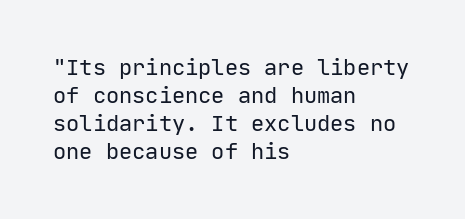
Normally led — the rows are evenly, conventionally spaced. Underlining? Definitely not there. The axis of the letterforms is exactly vertical. The passage is arranged the way most books set body copy — flush left. Default kerning and tracking; the words read as compact shapes.
